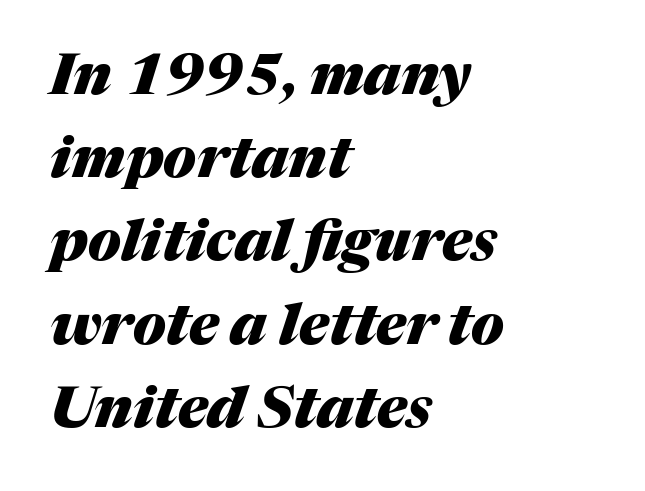
The tracking reads as untouched default to a designer's eye. A typesetter would call this proportional, since set widths differ per character. Just letters on the line, the space beneath them empty. Plenty of ink on the page — the face is bold. Each line starts at the same left margin while the right side varies.
